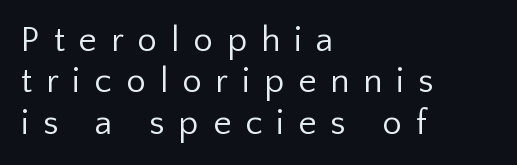
{"serif": "no", "italic": "no", "bold": "no", "weight": "regular", "width": "normal", "stroke_contrast": "low", "x_height": "medium", "monospaced": "no", "underline": "no", "align": "left", "line_spacing_ratio": 1.18, "letter_spacing": "wide", "letter_spacing_em": 0.4, "glyph_px": 35}
